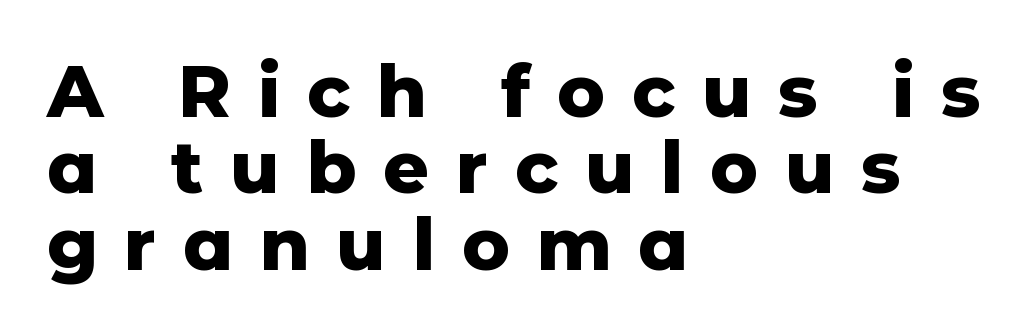
Strokes here are thick enough to call this a true bold. The passage is arranged the way most books set body copy — flush left. Do the characters align in a grid? No, the font is proportional. The gaps between neighbouring characters are conspicuously large.
